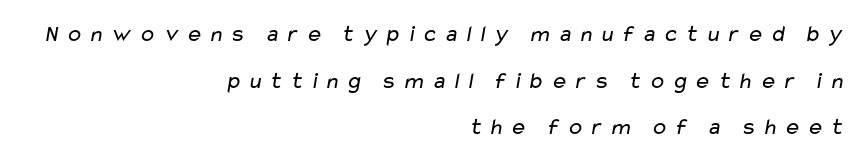
The image shows 23 px text type; set right-aligned, loose line spacing (2.03x), unusually wide letter spacing (+0.25 em), not underlined.
